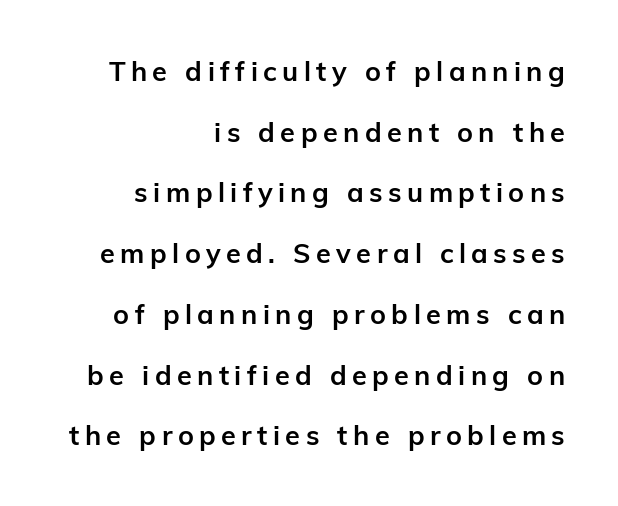
{"italic": "no", "bold": "yes", "underline": "no", "align": "right", "line_spacing": "loose", "line_spacing_ratio": 2.25, "letter_spacing": "wide", "letter_spacing_em": 0.2, "glyph_px": 27}
